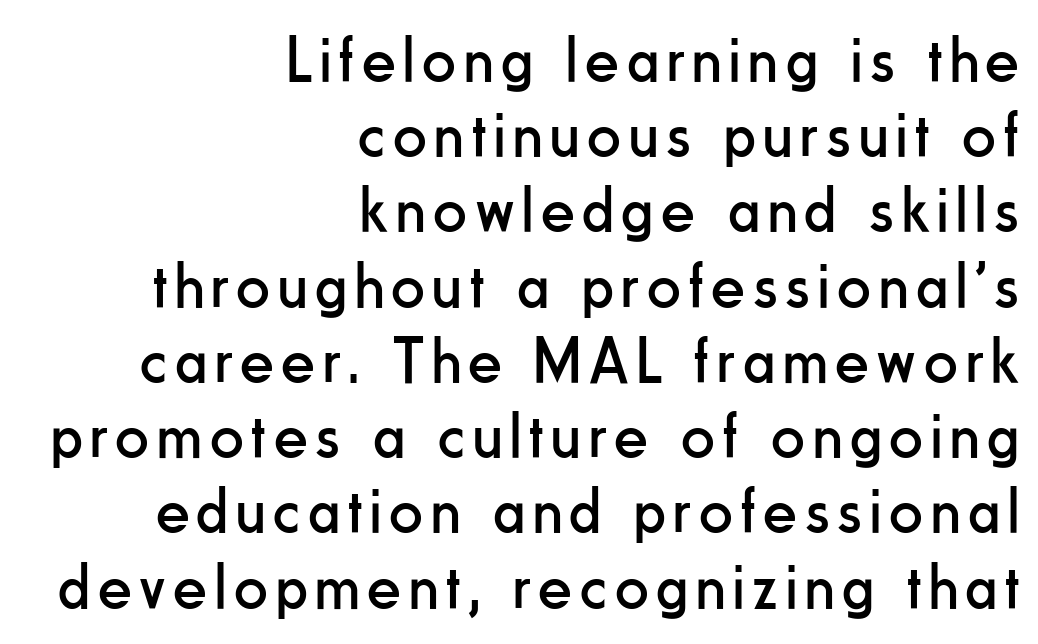
Weight: not bold — regular or lighter. Is this a fixed-width face? No — the glyphs have proportional, varying widths. You can tell from the bare stems that sans-serif type was used. The type sits square on the baseline with zero lean.
